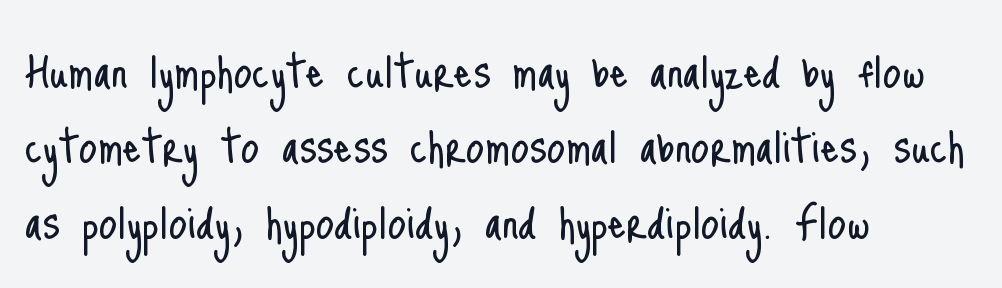
{"serif": "no", "italic": "no", "bold": "no", "weight": "light", "width": "condensed", "stroke_contrast": "low", "x_height": "small", "monospaced": "no", "underline": "no", "align": "left", "line_spacing": "normal", "line_spacing_ratio": 1.3, "letter_spacing": "normal", "letter_spacing_em": 0.0, "glyph_px": 58}
